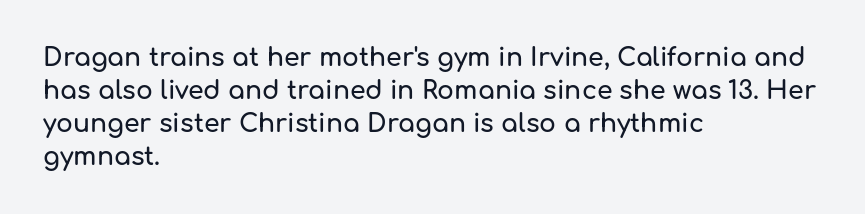
{"italic": "no", "underline": "no", "align": "left", "line_spacing": "normal", "line_spacing_ratio": 1.32, "letter_spacing": "normal", "letter_spacing_em": 0.0, "glyph_px": 25}
